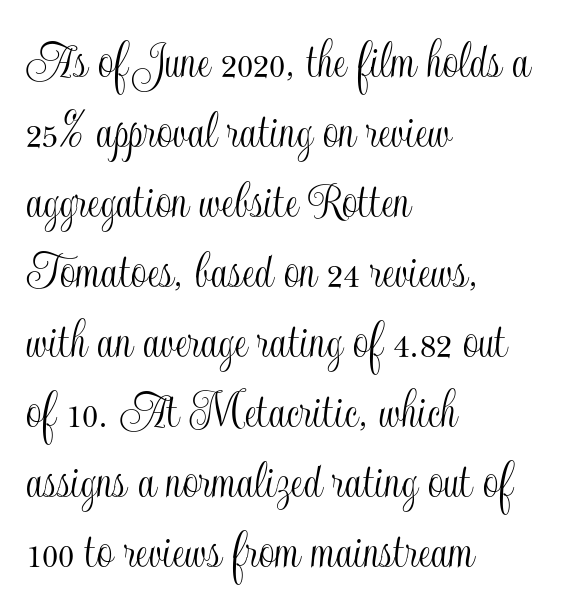
The image shows 56 px condensed type; set left-aligned, normal line spacing (1.25x), normal letter spacing, not underlined; a small x-height.
